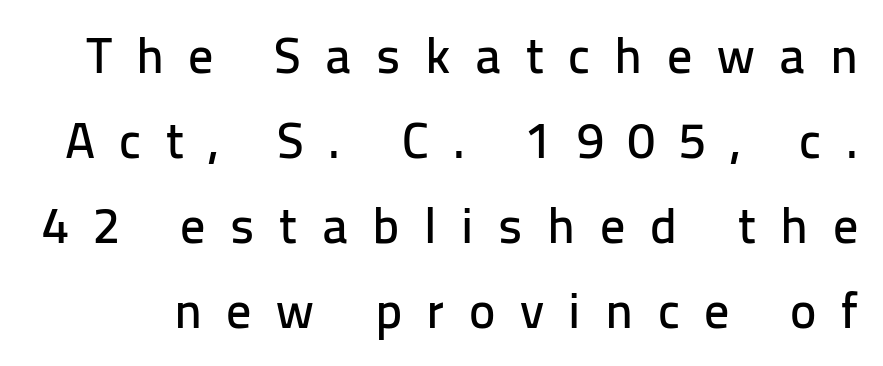
The image shows 50 px sans-serif type, upright; set normal line spacing (1.7x), unusually wide letter spacing (+0.49 em), not underlined; low stroke contrast and a medium x-height.
